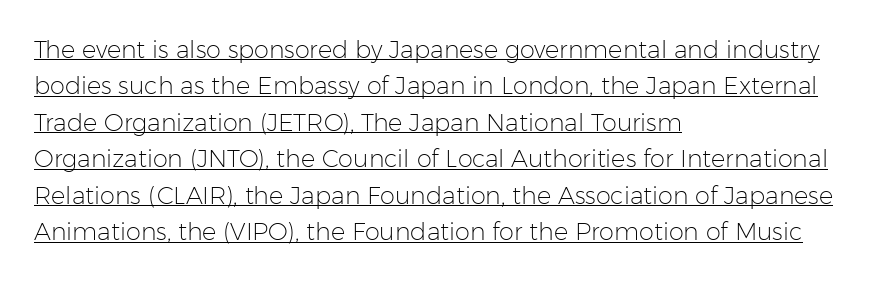
Is the stroke heavy? The answer is a plain regular-or-lighter. If you drew a line through each stem, it would be perfectly vertical. Vertical spacing — default. A classic flush-left, rag-right setting is used for this passage.
